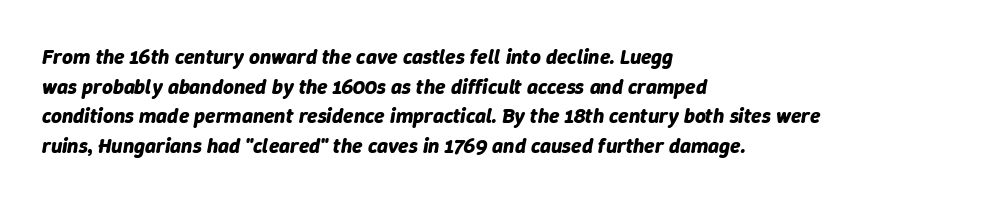
The image shows 21 px bold type, italic (leaning right); set left-aligned, normal line spacing (1.41x), normal letter spacing, not underlined.
